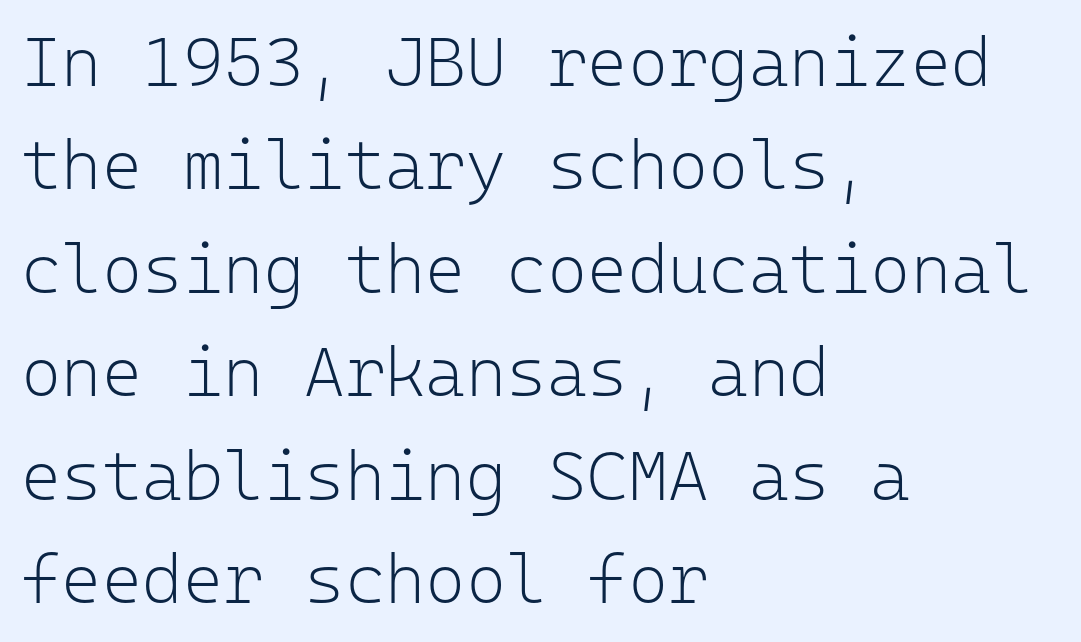
Q: Is the text bold? A: No.
Q: Is the text italic (slanted)? A: No, it is upright.
Q: Is the typeface a serif or a sans-serif typeface? A: Sans-serif.
Q: Is the text underlined? A: No.
Q: How is the paragraph aligned? A: Left-aligned.
Q: Is the spacing between letters normal or unusually wide? A: Normal.
Q: Is the spacing between lines tight, normal or loose? A: Normal.
Q: Width (condensed, normal, or wide)? A: Normal.
Q: Stroke contrast? A: Low.
Q: x-height? A: Medium.
Q: Monospaced? A: Yes.
